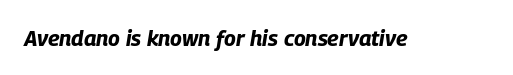
Q: Is the text bold? A: Yes.
Q: Is the text italic (slanted)? A: Yes, it leans right by about 9 degrees.
Q: Is the text underlined? A: No.
Q: Is the spacing between letters normal or unusually wide? A: Normal.
